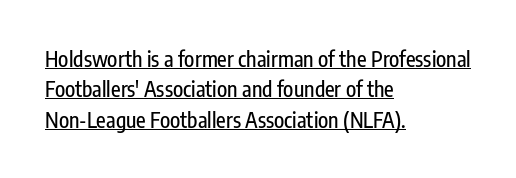
{"italic": "no", "underline": "yes", "align": "left", "line_spacing": "normal", "line_spacing_ratio": 1.45, "letter_spacing": "normal", "letter_spacing_em": 0.0, "glyph_px": 21}
